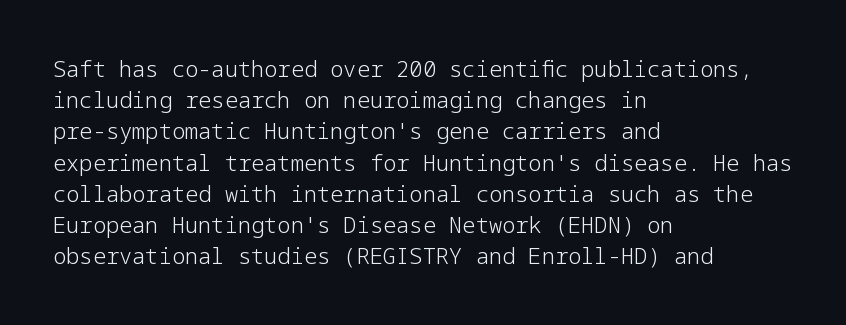
Q: Is the text bold? A: No.
Q: Is the text italic (slanted)? A: No, it is upright.
Q: Is the text underlined? A: No.
Q: How is the paragraph aligned? A: Left-aligned.
Q: Is the spacing between letters normal or unusually wide? A: Normal.
Q: Is the spacing between lines tight, normal or loose? A: Normal.
